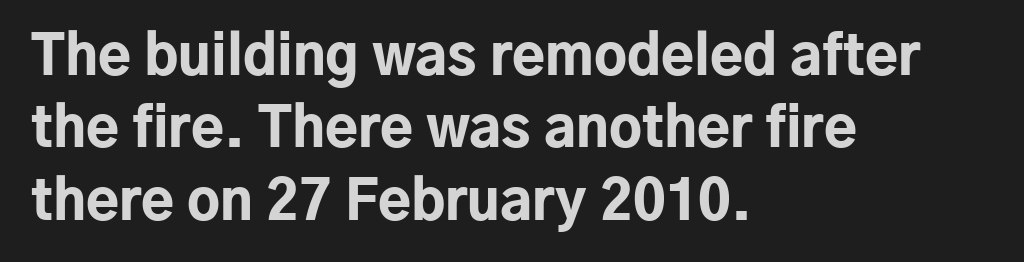
{"serif": "no", "italic": "no", "bold": "yes", "weight": "bold", "width": "normal", "stroke_contrast": "low", "x_height": "medium", "monospaced": "no", "underline": "no", "align": "left", "line_spacing": "normal", "line_spacing_ratio": 1.34, "letter_spacing": "normal", "letter_spacing_em": 0.0, "glyph_px": 54}
